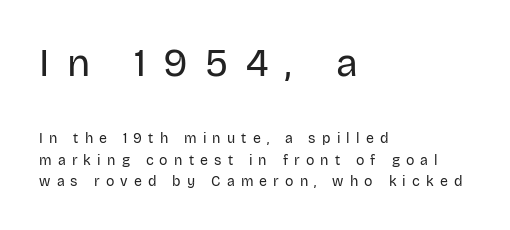
Loose tracking; the words dissolve into strings of separated letters. The passage shown is typed in a proportional face where columns would drift. Is this a sans? Yes — the strokes have no serifs. Rule under the text: the space is simply empty. This sample uses an upright cut, with every glyph sitting square on the baseline. A normal amount of white space separates one row of letters from the next.
